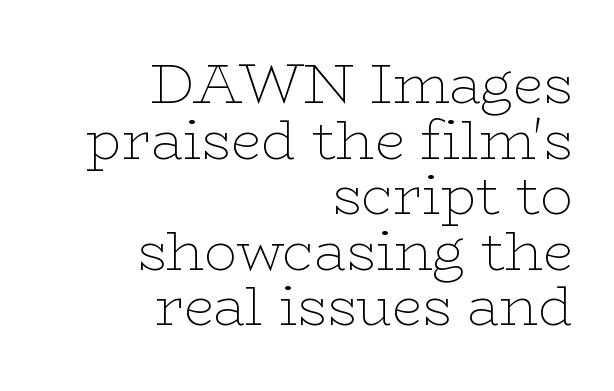
The passage shown stacks its lines with hardly any gap. This is not heavy type; no bold has been used. The typesetter chose a ragged-left arrangement here. Descenders are the only things crossing below the line.
